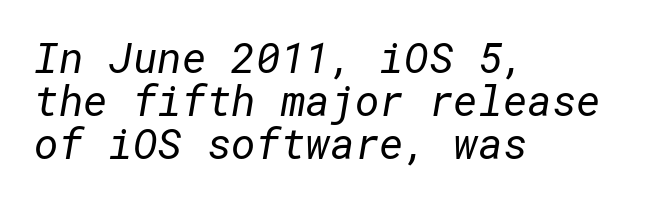
The image shows 42 px regular-weight sans-serif type; set left-aligned, tight line spacing (1.02x), normal letter spacing, not underlined; low stroke contrast and a medium x-height.
